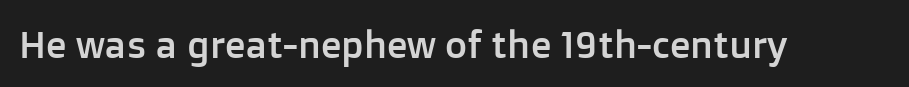
The string is rendered with underlining switched off. Is this a sans? Yes — the strokes have no serifs. Character widths vary here, with narrow letters taking less room than wide ones. Posture: vertical. These lines keep a tight, regular rhythm from letter to letter.
